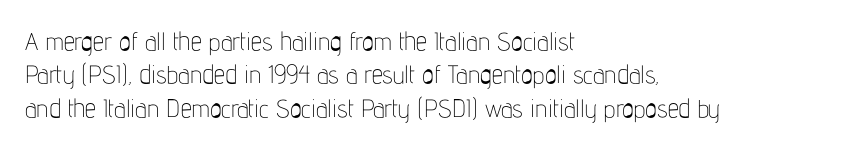
The image shows 25 px text type, upright; set left-aligned, normal line spacing (1.34x), normal letter spacing, not underlined.
